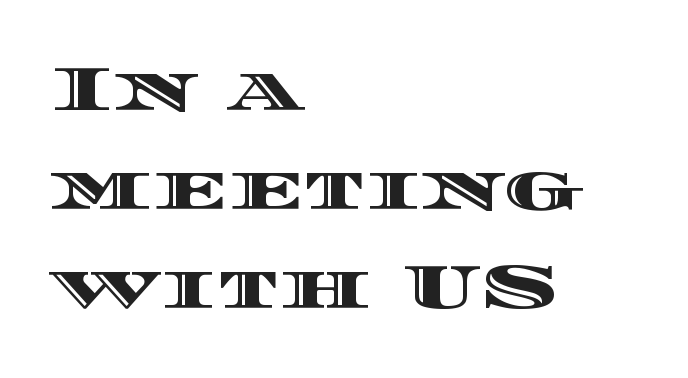
Q: Is the text italic (slanted)? A: No, it is upright.
Q: Is the text underlined? A: No.
Q: How is the paragraph aligned? A: Left-aligned.
Q: Is the spacing between letters normal or unusually wide? A: Normal.
Q: Is the spacing between lines tight, normal or loose? A: Normal.
Q: Width (condensed, normal, or wide)? A: Wide.
Q: x-height? A: Large.
Q: Monospaced? A: No.
